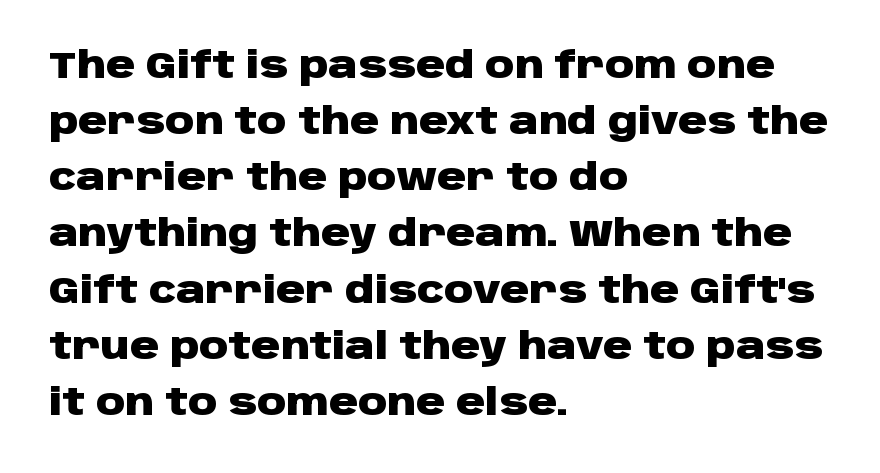
{"serif": "no", "italic": "no", "bold": "yes", "weight": "heavy", "width": "wide", "stroke_contrast": "low", "x_height": "large", "monospaced": "no", "underline": "no", "align": "left", "line_spacing": "normal", "line_spacing_ratio": 1.56, "letter_spacing": "normal", "letter_spacing_em": 0.0, "glyph_px": 36}
